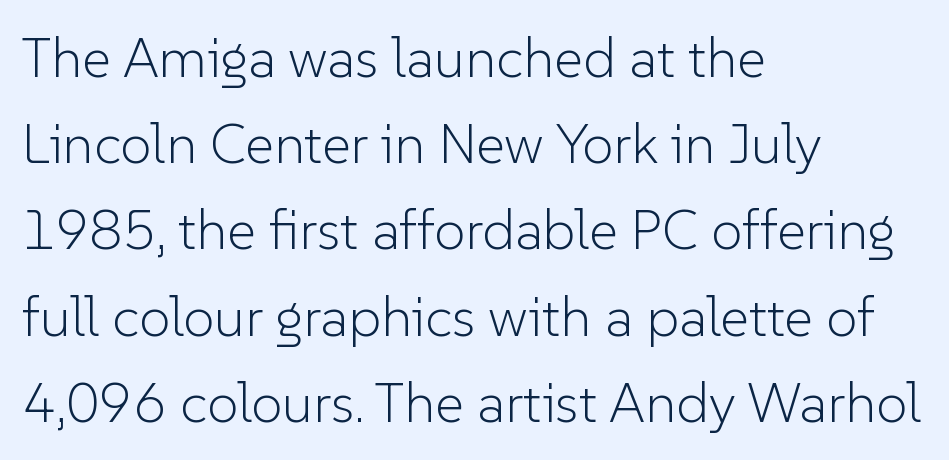
{"serif": "no", "italic": "no", "bold": "no", "weight": "light", "width": "normal", "stroke_contrast": "low", "x_height": "medium", "monospaced": "no", "underline": "no", "align": "left", "line_spacing": "normal", "line_spacing_ratio": 1.54, "letter_spacing": "normal", "letter_spacing_em": 0.0, "glyph_px": 56}
